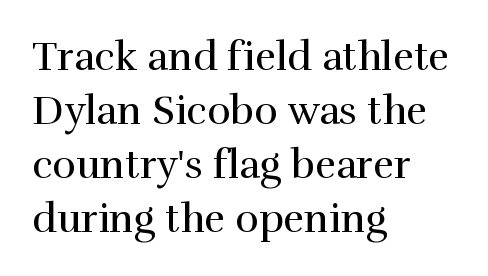
{"serif": "yes", "italic": "no", "bold": "no", "weight": "regular", "width": "normal", "stroke_contrast": "high", "x_height": "medium", "monospaced": "no", "underline": "no", "align": "left", "line_spacing": "normal", "line_spacing_ratio": 1.35, "letter_spacing": "normal", "letter_spacing_em": 0.0, "glyph_px": 40}
